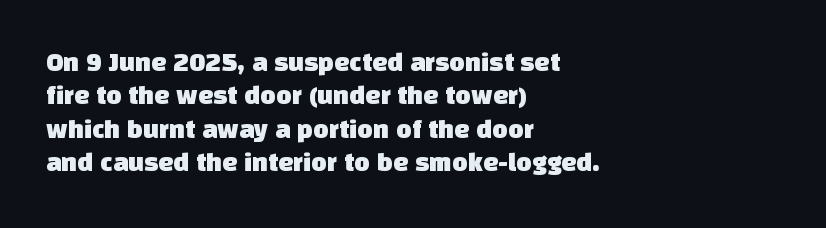
Q: Is the text underlined? A: No.
Q: How is the paragraph aligned? A: Left-aligned.
Q: Is the spacing between letters normal or unusually wide? A: Normal.
